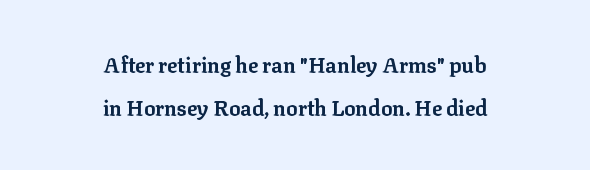
The image shows 21 px bold type, upright; set centered, loose line spacing (2.05x), normal letter spacing, not underlined.
